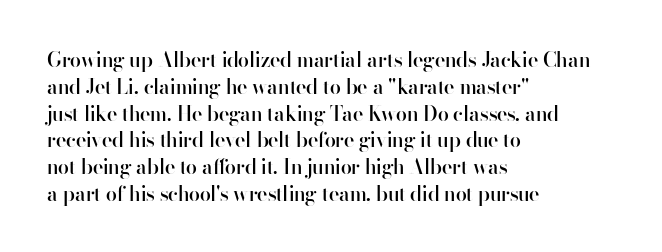
This is roman type, the default non-slanted kind. Check under the words: just untouched page. The passage shown is semibold, sitting just below true bold. Compared with typical paragraphs, the rows here are spaced about the same. In CSS terms this would be text-align: left.
